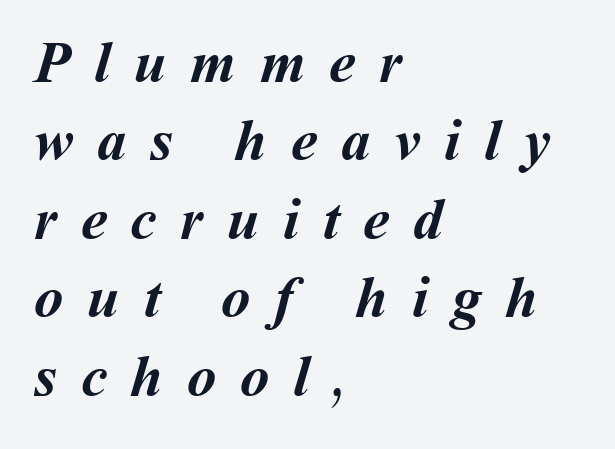
Q: Is the text bold? A: Yes.
Q: Is the text underlined? A: No.
Q: How is the paragraph aligned? A: Left-aligned.
Q: Is the spacing between letters normal or unusually wide? A: Unusually wide.
Q: Is the spacing between lines tight, normal or loose? A: Normal.
Q: Width (condensed, normal, or wide)? A: Normal.
Q: Stroke contrast? A: Medium.
Q: x-height? A: Medium.
Q: Monospaced? A: No.
